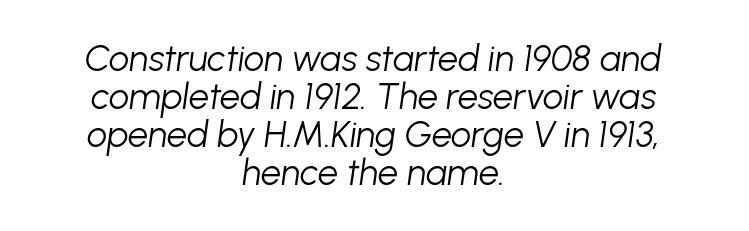
{"italic": "yes", "lean": "right", "slant_degrees": 8, "bold": "no", "weight": "light", "width": "normal", "stroke_contrast": "low", "x_height": "medium", "monospaced": "no", "underline": "no", "align": "center", "line_spacing": "tight", "line_spacing_ratio": 1.06, "letter_spacing": "normal", "letter_spacing_em": 0.0, "glyph_px": 36}
